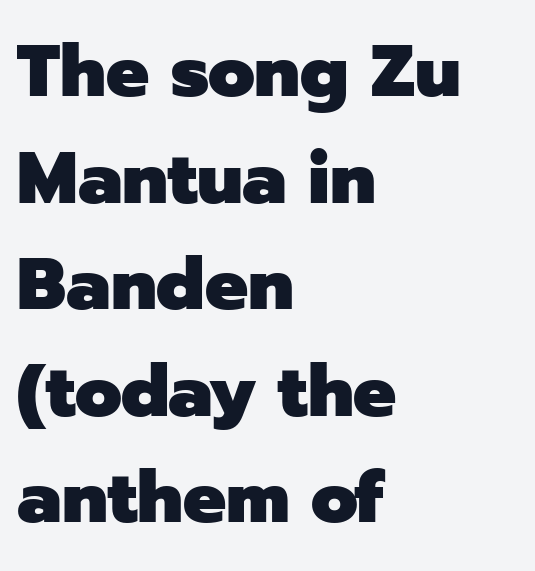
The image shows 72 px heavy sans-serif type, upright; set left-aligned, normal line spacing (1.48x), normal letter spacing, not underlined; low stroke contrast and a medium x-height.
